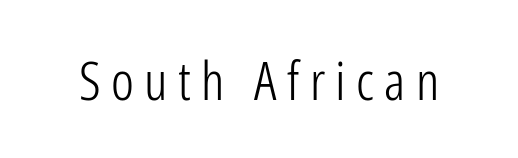
This rendering features lettering with no underline. These lines are rendered in a variable-pitch font. When letters stand straight like this, we call the style roman or upright. A sans-serif font was chosen for this passage. No heavy texture on the line: the type isn't bold.
